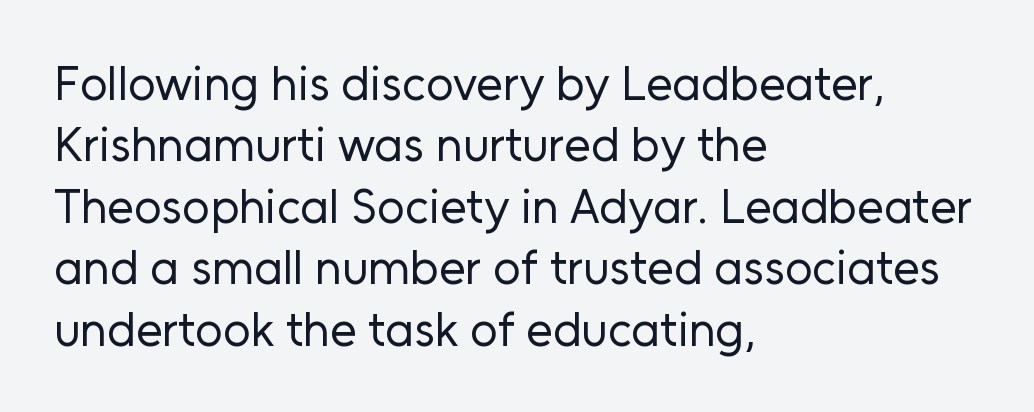
Q: Is the text bold? A: No.
Q: Is the text italic (slanted)? A: No, it is upright.
Q: Is the typeface a serif or a sans-serif typeface? A: Sans-serif.
Q: Is the text underlined? A: No.
Q: How is the paragraph aligned? A: Left-aligned.
Q: Is the spacing between letters normal or unusually wide? A: Normal.
Q: Is the spacing between lines tight, normal or loose? A: Normal.
Q: Width (condensed, normal, or wide)? A: Normal.
Q: Stroke contrast? A: Low.
Q: x-height? A: Medium.
Q: Monospaced? A: No.
